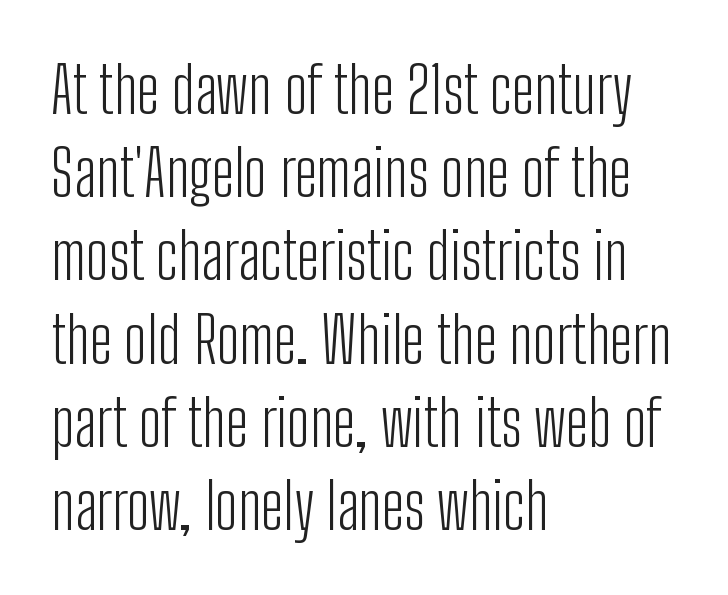
Students, note that the glyphs here touch the page at normal intervals. Varying glyph widths throughout — classic text-font behaviour. If you drew a line through each stem, it would be perfectly vertical. Evenly set lines give the paragraph a standard silhouette. Summary of weight: not heavy and not bold. Honestly, there is no underline to notice here at all.
